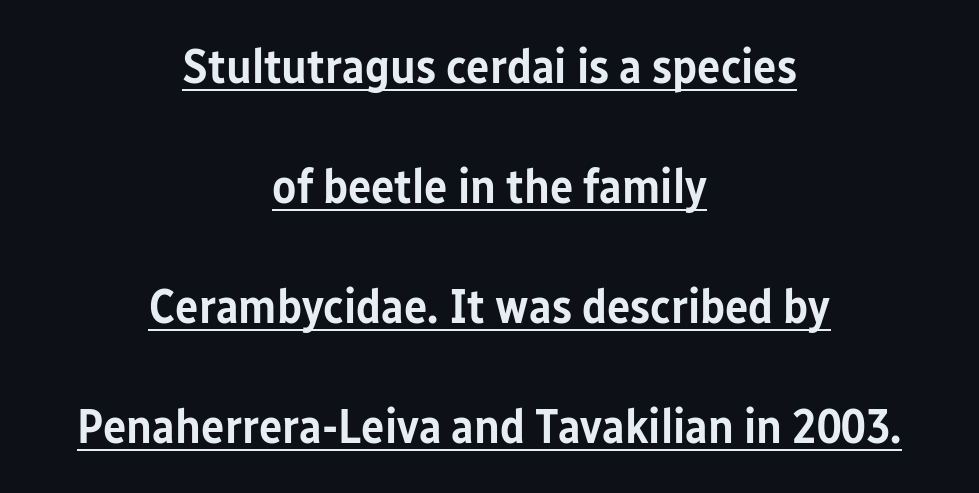
These lines stand farther apart than default settings would place them. The rendering uses the underline text-decoration. Varying glyph widths throughout — classic text-font behaviour. In CSS terms this would be text-align: center. This sample uses an upright cut, with every glyph sitting square on the baseline.
